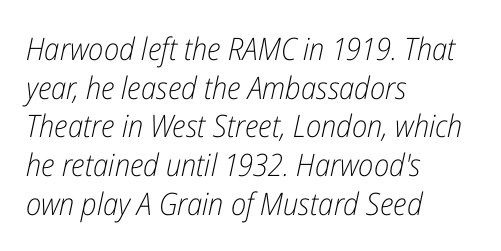
The image shows 31 px light, condensed type, italic (leaning right); set left-aligned, normal line spacing (1.25x), normal letter spacing, not underlined; low stroke contrast and a medium x-height.
